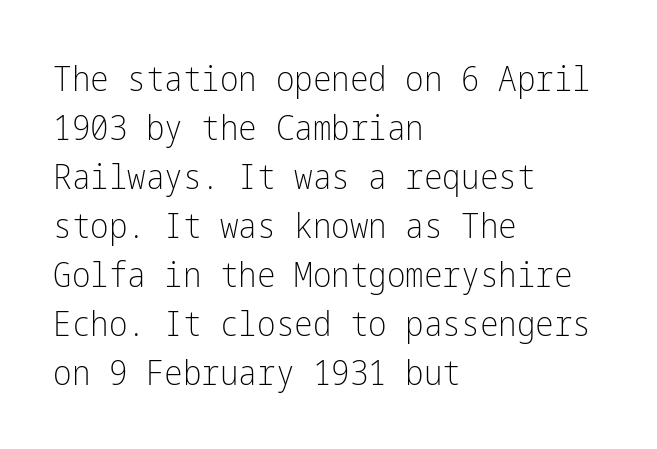
Leading: standard. No chunkiness to these letters — they're not bold. Short note: letters normally spaced. Font category for this specimen: sans-serif.
